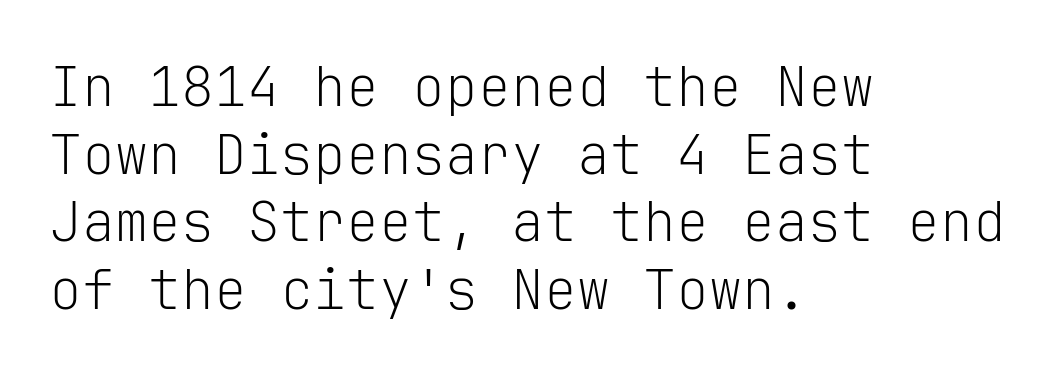
{"serif": "no", "italic": "no", "bold": "no", "weight": "light", "width": "normal", "stroke_contrast": "low", "x_height": "medium", "monospaced": "yes", "underline": "no", "align": "left", "line_spacing_ratio": 1.23, "letter_spacing": "normal", "letter_spacing_em": 0.0, "glyph_px": 55}
